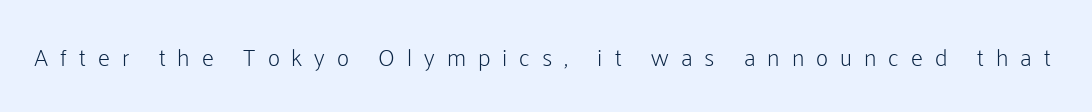
The image shows 24 px text type, upright; set unusually wide letter spacing (+0.5 em), not underlined.
